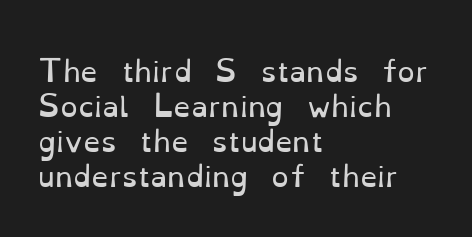
{"serif": "yes", "italic": "no", "bold": "no", "weight": "regular", "width": "normal", "stroke_contrast": "low", "x_height": "small", "monospaced": "no", "underline": "no", "align": "left", "line_spacing": "normal", "line_spacing_ratio": 1.25, "letter_spacing": "normal", "letter_spacing_em": 0.0, "glyph_px": 28}
